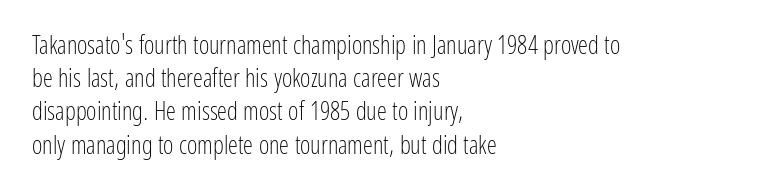
{"italic": "no", "bold": "no", "underline": "no", "align": "left", "line_spacing": "normal", "line_spacing_ratio": 1.33, "letter_spacing": "normal", "letter_spacing_em": 0.0, "glyph_px": 25}
